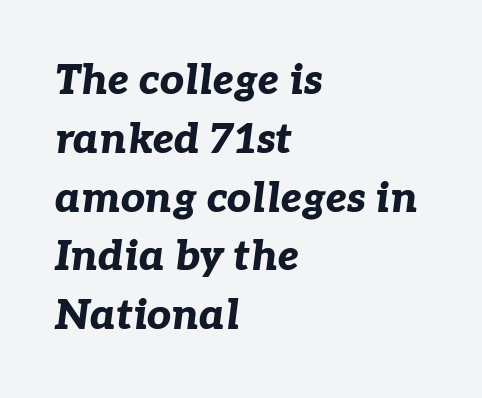
The image shows 42 px bold type, italic (leaning right); set left-aligned, normal line spacing (1.4x), normal letter spacing, not underlined; low stroke contrast and a medium x-height.
